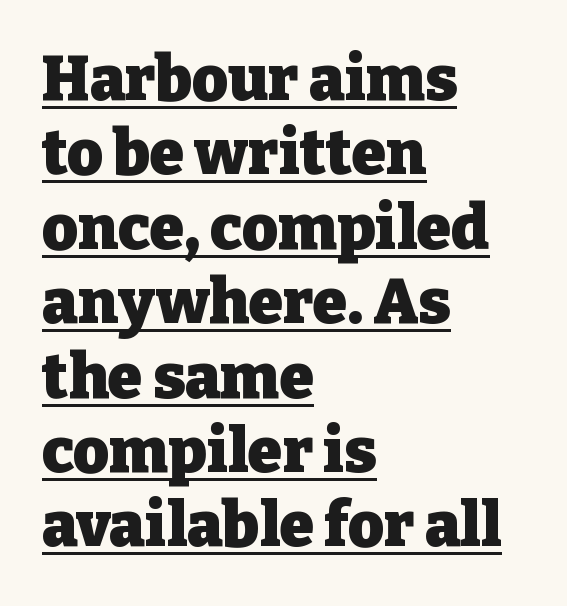
The image shows 62 px heavy serif type, upright; set left-aligned, line spacing 1.2x, normal letter spacing, underlined; low stroke contrast and a medium x-height.
